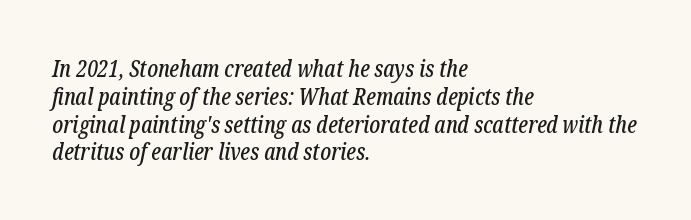
The image shows 23 px text type, italic (leaning right); set left-aligned, line spacing 1.21x, normal letter spacing, not underlined.
